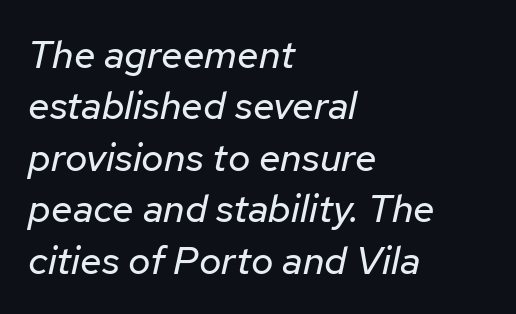
The image shows 39 px regular-weight type, italic (leaning right); set left-aligned, normal line spacing (1.32x), normal letter spacing, not underlined; low stroke contrast and a medium x-height.
